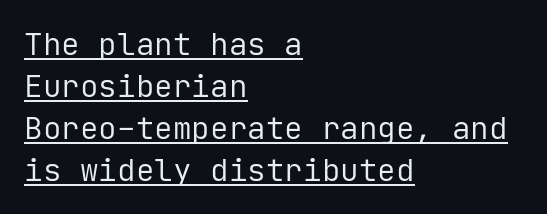
Q: Is the text bold? A: No.
Q: Is the text italic (slanted)? A: No, it is upright.
Q: Is the typeface a serif or a sans-serif typeface? A: Sans-serif.
Q: Is the text underlined? A: Yes.
Q: How is the paragraph aligned? A: Left-aligned.
Q: Is the spacing between letters normal or unusually wide? A: Normal.
Q: Is the spacing between lines tight, normal or loose? A: Normal.
Q: Width (condensed, normal, or wide)? A: Normal.
Q: Stroke contrast? A: Low.
Q: x-height? A: Medium.
Q: Monospaced? A: Yes.
